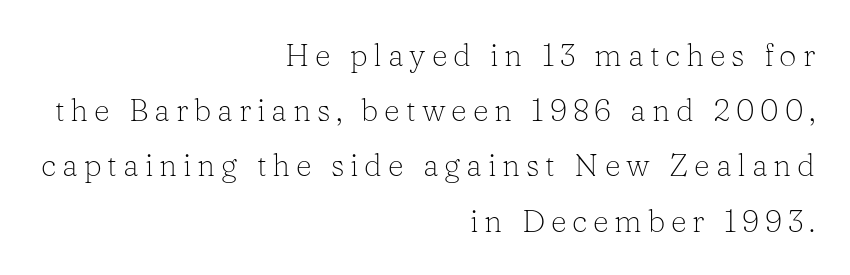
{"serif": "yes", "italic": "no", "bold": "no", "weight": "light", "width": "normal", "stroke_contrast": "low", "x_height": "medium", "monospaced": "no", "underline": "no", "align": "right", "line_spacing_ratio": 1.78, "glyph_px": 31}
